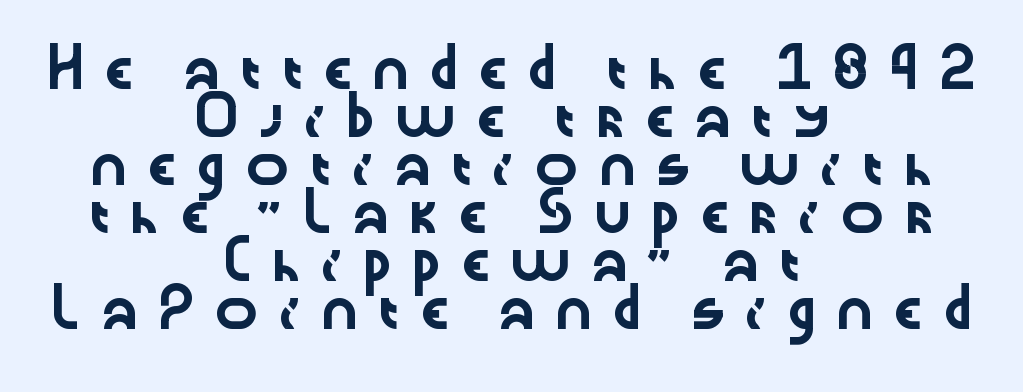
Baseline-to-baseline distance is the conventional proportion of letter height. Words appear elongated and porous because spacing is wide. Check under the words: just untouched page. Which margin do the lines hug? Neither — every line sits in the middle.
